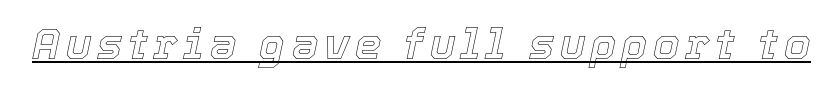
The image shows 42 px text type, italic (leaning right); set underlined; a medium x-height.
